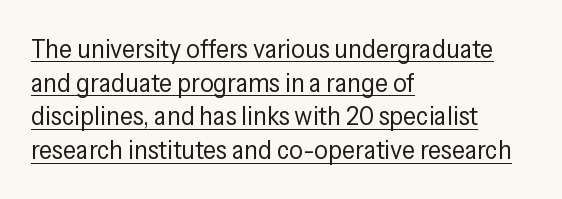
The image shows 27 px text type, upright; set left-aligned, normal line spacing (1.25x), normal letter spacing, underlined.
